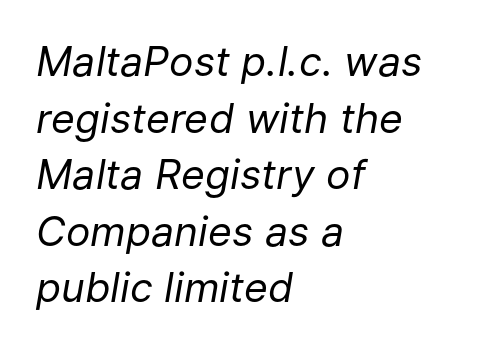
{"italic": "yes", "lean": "right", "slant_degrees": 9, "bold": "no", "weight": "regular", "width": "normal", "stroke_contrast": "low", "x_height": "medium", "monospaced": "no", "underline": "no", "align": "left", "line_spacing": "normal", "line_spacing_ratio": 1.38, "letter_spacing": "normal", "letter_spacing_em": 0.0, "glyph_px": 41}
